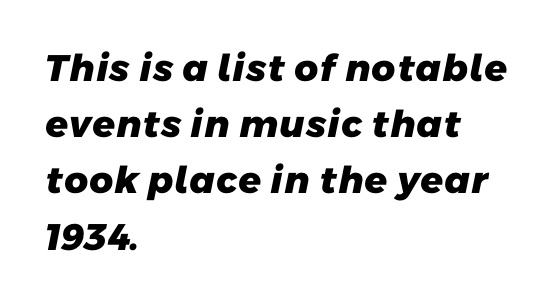
{"serif": "no", "bold": "yes", "weight": "heavy", "width": "normal", "stroke_contrast": "low", "x_height": "medium", "monospaced": "no", "underline": "no", "align": "left", "line_spacing": "normal", "line_spacing_ratio": 1.52, "letter_spacing": "normal", "letter_spacing_em": 0.0, "glyph_px": 37}
